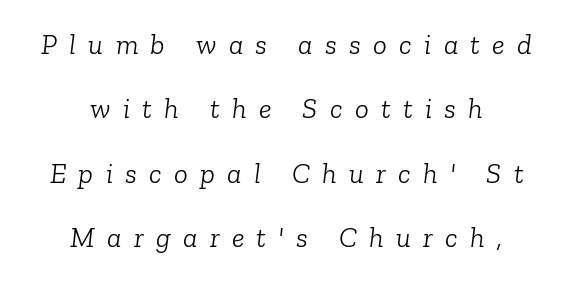
{"serif": "yes", "italic": "yes", "lean": "right", "slant_degrees": 6, "bold": "no", "weight": "light", "width": "normal", "stroke_contrast": "low", "x_height": "medium", "monospaced": "no", "underline": "no", "align": "center", "line_spacing": "loose", "line_spacing_ratio": 2.22, "letter_spacing": "wide", "letter_spacing_em": 0.42, "glyph_px": 29}
